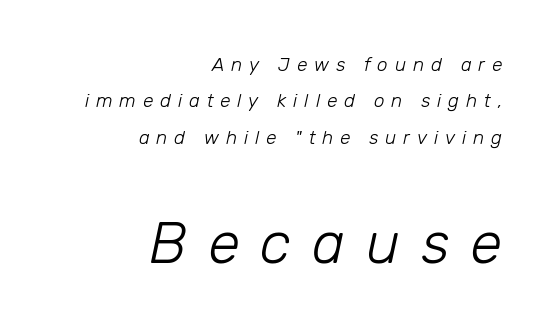
Q: Is the text bold? A: No.
Q: Is the text italic (slanted)? A: Yes, it leans right by about 12 degrees.
Q: Is the text underlined? A: No.
Q: How is the paragraph aligned? A: Right-aligned.
Q: Is the spacing between letters normal or unusually wide? A: Unusually wide.
Q: Is the spacing between lines tight, normal or loose? A: Loose.
Q: Which block of text is set in a larger size, the first (top) or the second (bottom)? A: The second (bottom) one.
Q: Width (condensed, normal, or wide)? A: Normal.
Q: Stroke contrast? A: Low.
Q: x-height? A: Medium.
Q: Monospaced? A: No.
